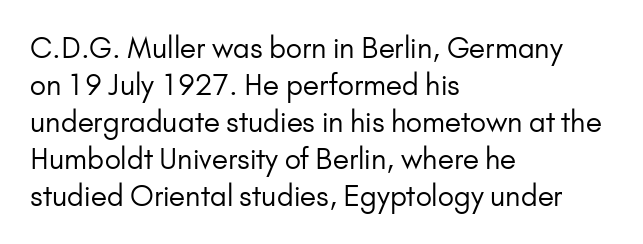
The image shows 28 px regular-weight sans-serif type, upright; set left-aligned, normal line spacing (1.32x), normal letter spacing, not underlined; low stroke contrast and a small x-height.
